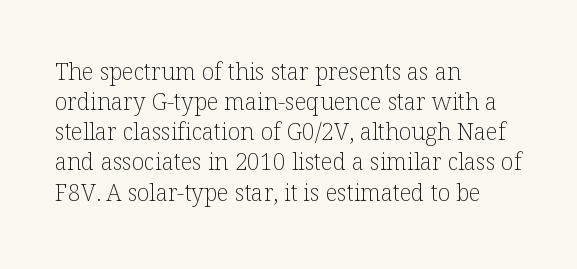
Teacher's note: observe the even left margin — that is flush-left alignment. Does extra space separate the letters? No, they use regular spacing. In terms of posture, this sample is upright. The glyphs are unaccompanied by any horizontal stroke below them. The lines sit at an ordinary, default distance from one another.
